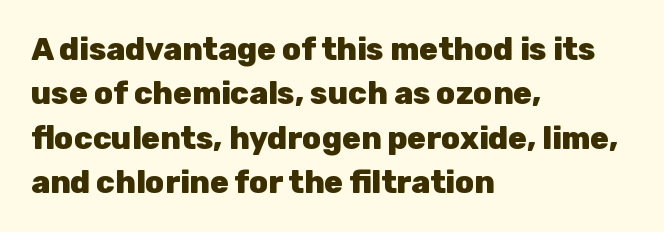
{"serif": "no", "italic": "no", "bold": "yes", "weight": "heavy", "width": "normal", "stroke_contrast": "low", "x_height": "medium", "monospaced": "no", "underline": "no", "align": "left", "line_spacing": "normal", "line_spacing_ratio": 1.43, "letter_spacing": "normal", "letter_spacing_em": 0.0, "glyph_px": 31}
